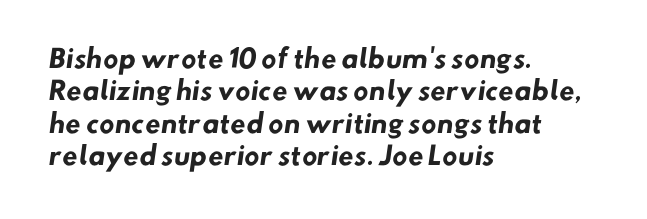
Q: Is the text bold? A: Yes.
Q: Is the text underlined? A: No.
Q: How is the paragraph aligned? A: Left-aligned.
Q: Is the spacing between letters normal or unusually wide? A: Normal.
Q: Is the spacing between lines tight, normal or loose? A: Normal.
